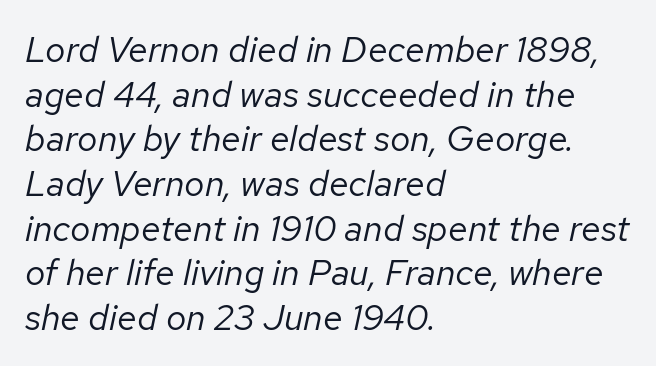
Decoration check: the copy has no underline. What stands out about the letter spacing? Nothing — it is the standard amount. The text block is weighted toward the left margin, trailing off unevenly rightward. Is this a fixed-width face? No — the glyphs have proportional, varying widths. Emphasis-style slanted type is in use.
